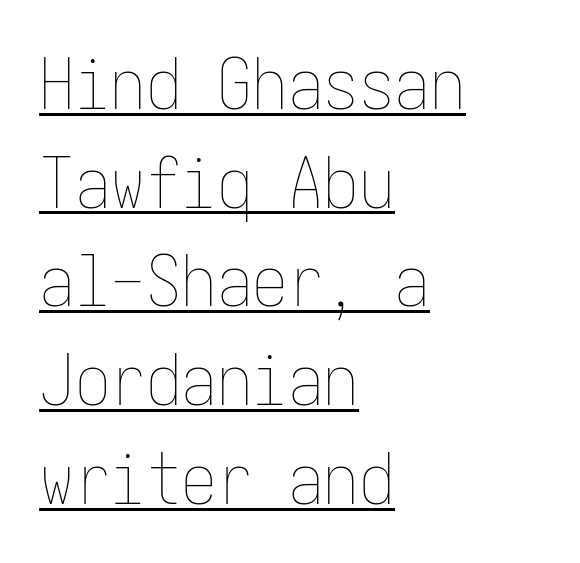
Q: Is the text bold? A: No.
Q: Is the text italic (slanted)? A: No, it is upright.
Q: Is the text underlined? A: Yes.
Q: How is the paragraph aligned? A: Left-aligned.
Q: Is the spacing between letters normal or unusually wide? A: Normal.
Q: Is the spacing between lines tight, normal or loose? A: Normal.
Q: Width (condensed, normal, or wide)? A: Condensed.
Q: Stroke contrast? A: Low.
Q: x-height? A: Medium.
